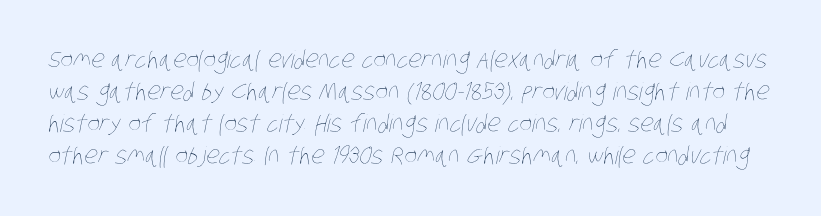
The image shows 24 px text type; set normal line spacing (1.34x), normal letter spacing, not underlined.
